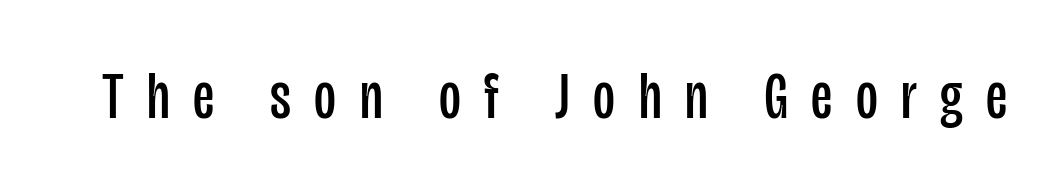
Q: Is the text bold? A: No.
Q: Is the text italic (slanted)? A: No, it is upright.
Q: Is the typeface a serif or a sans-serif typeface? A: Sans-serif.
Q: Is the text underlined? A: No.
Q: Is the spacing between letters normal or unusually wide? A: Unusually wide.
Q: Width (condensed, normal, or wide)? A: Condensed.
Q: Stroke contrast? A: Low.
Q: x-height? A: Large.
Q: Monospaced? A: No.
